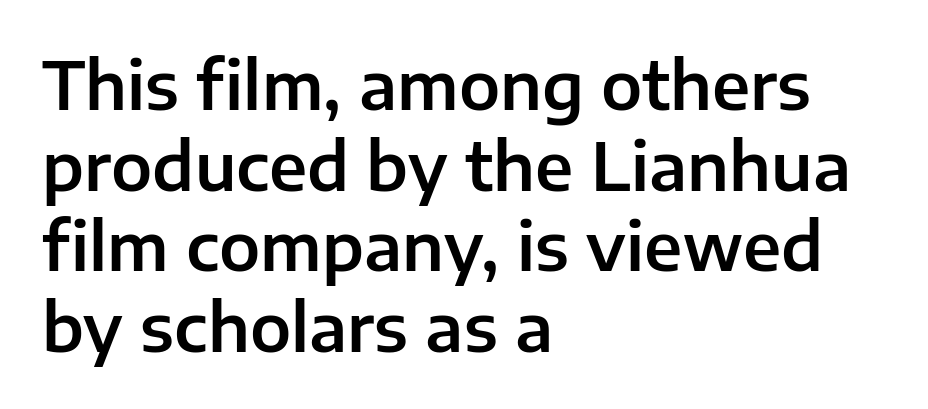
The image shows 66 px sans-serif type, upright; set left-aligned, line spacing 1.22x, normal letter spacing, not underlined; low stroke contrast and a medium x-height.
